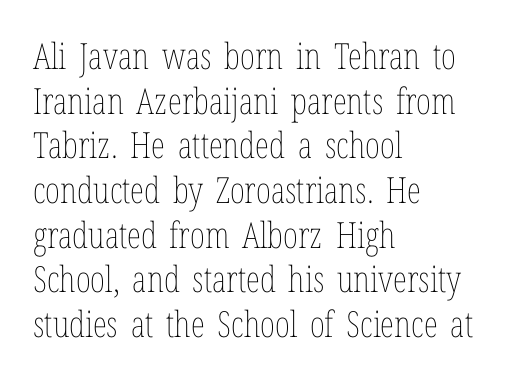
Q: Is the text bold? A: No.
Q: Is the text italic (slanted)? A: No, it is upright.
Q: Is the text underlined? A: No.
Q: How is the paragraph aligned? A: Left-aligned.
Q: Is the spacing between letters normal or unusually wide? A: Normal.
Q: Width (condensed, normal, or wide)? A: Condensed.
Q: Stroke contrast? A: Low.
Q: x-height? A: Medium.
Q: Monospaced? A: No.
